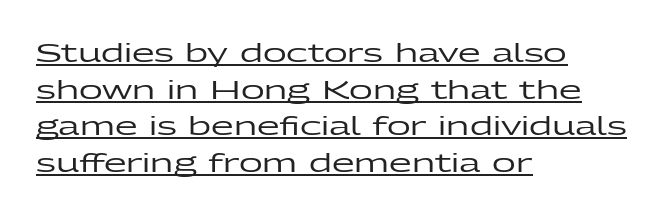
Q: Is the text italic (slanted)? A: No, it is upright.
Q: Is the text underlined? A: Yes.
Q: How is the paragraph aligned? A: Left-aligned.
Q: Is the spacing between letters normal or unusually wide? A: Normal.
Q: Is the spacing between lines tight, normal or loose? A: Normal.
